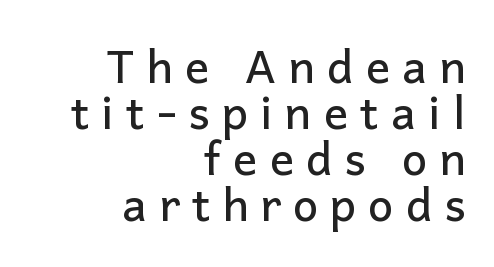
{"serif": "no", "italic": "no", "width": "normal", "stroke_contrast": "low", "x_height": "medium", "monospaced": "no", "underline": "no", "align": "right", "line_spacing": "tight", "line_spacing_ratio": 1.02, "letter_spacing": "wide", "letter_spacing_em": 0.27, "glyph_px": 45}
